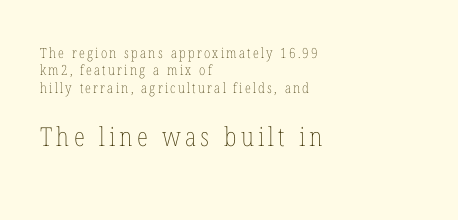
Q: Is the text bold? A: No.
Q: Is the text italic (slanted)? A: No, it is upright.
Q: Is the text underlined? A: No.
Q: How is the paragraph aligned? A: Left-aligned.
Q: Is the spacing between lines tight, normal or loose? A: Normal.
Q: Which block of text is set in a larger size, the first (top) or the second (bottom)? A: The second (bottom) one.
